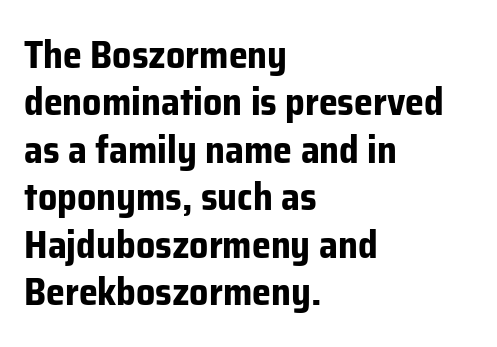
Heavy-handed strokes throughout: this text is bold. Lines of text with bare space underneath. How are the letters spaced? Ordinarily, with no added tracking. If you measured baseline to baseline, you'd find a middling distance. The letters advance in unequal steps, a hallmark of proportional type.
